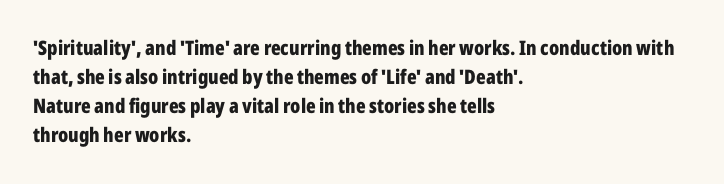
Q: Is the text bold? A: Yes.
Q: Is the text italic (slanted)? A: No, it is upright.
Q: Is the text underlined? A: No.
Q: How is the paragraph aligned? A: Left-aligned.
Q: Is the spacing between letters normal or unusually wide? A: Normal.
Q: Is the spacing between lines tight, normal or loose? A: Normal.
